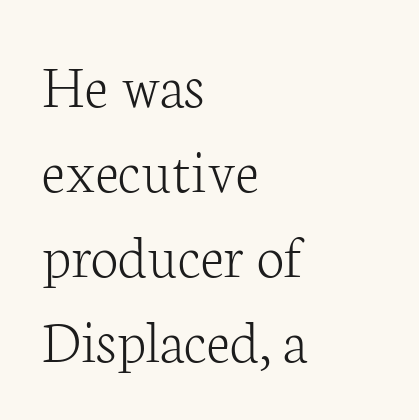
The image shows 63 px light serif type, upright; set left-aligned, normal line spacing (1.35x), normal letter spacing, not underlined; low stroke contrast and a medium x-height.
